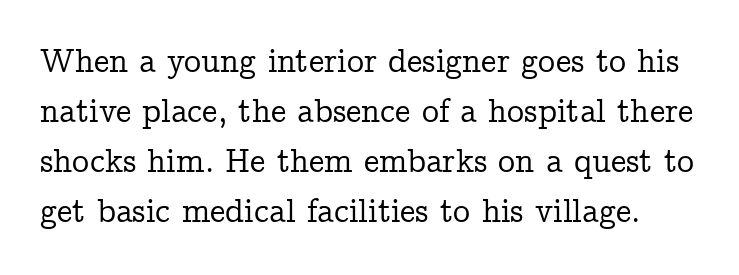
To sum up the face: it has serifs. Character widths vary here, with narrow letters taking less room than wide ones. One glance says typical: line gaps are just what's usual. The typography opts for an upright posture over an oblique one. A bare baseline throughout the passage. Look at the tracking — it's just the regular setting, nothing added.
